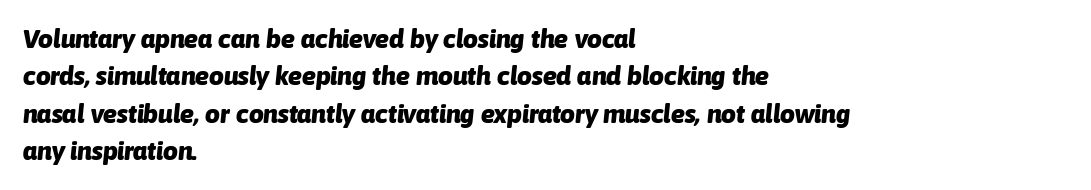
Compared with a centered layout, this one pins lines to the left instead. Chunky letters — that's bold for sure. Observe the ordinary spacing: letters are neighbours, not strangers. The face used here has a pronounced slope to its letters.
